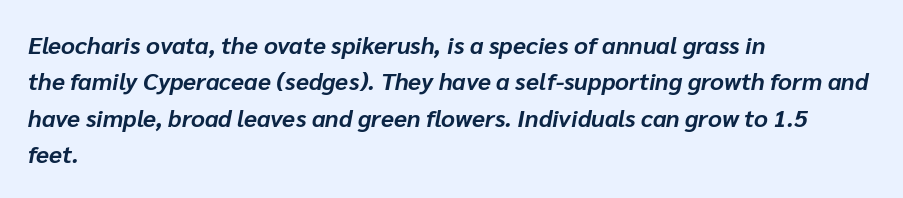
Q: Is the text bold? A: Yes.
Q: Is the text italic (slanted)? A: Yes, it leans right by about 10 degrees.
Q: Is the text underlined? A: No.
Q: How is the paragraph aligned? A: Left-aligned.
Q: Is the spacing between letters normal or unusually wide? A: Normal.
Q: Is the spacing between lines tight, normal or loose? A: Normal.
